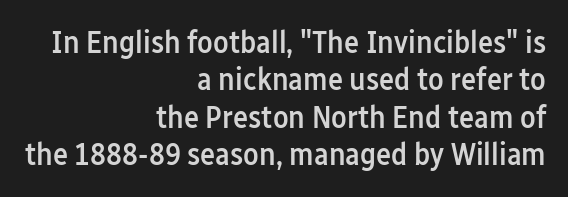
Casual observation: everything's shoved over to the right. How heavy is the stroke? Medium-heavy — a semibold, shy of bold. This rendering leaves character spacing at its baseline value. A bare baseline throughout the passage. Nothing sits at the stroke ends, so this counts as sans-serif. Notice how the stems are strictly vertical — no italics here.
